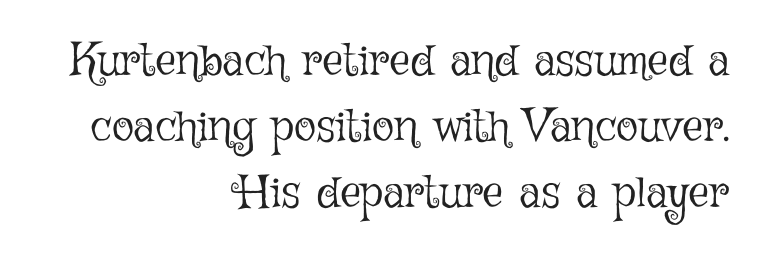
{"italic": "no", "bold": "no", "weight": "light", "width": "normal", "stroke_contrast": "low", "x_height": "medium", "monospaced": "no", "underline": "no", "align": "right", "line_spacing": "normal", "line_spacing_ratio": 1.44, "letter_spacing": "normal", "letter_spacing_em": 0.0, "glyph_px": 46}
